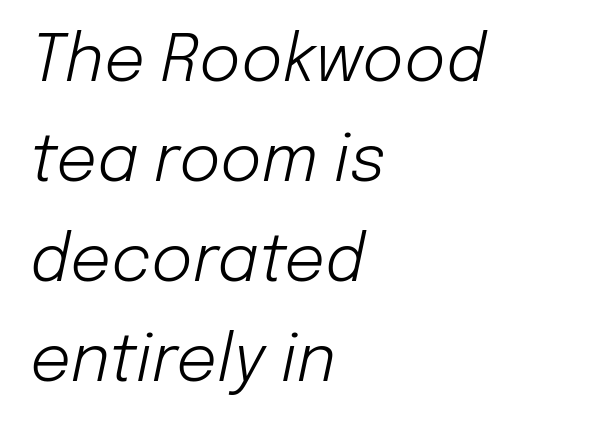
{"italic": "yes", "lean": "right", "slant_degrees": 12, "bold": "no", "weight": "light", "width": "normal", "stroke_contrast": "low", "x_height": "medium", "monospaced": "no", "underline": "no", "align": "left", "line_spacing": "normal", "line_spacing_ratio": 1.56, "letter_spacing": "normal", "letter_spacing_em": 0.0, "glyph_px": 64}
